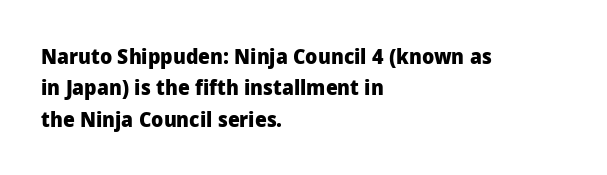
The image shows 21 px bold type, upright; set left-aligned, normal line spacing (1.49x), normal letter spacing, not underlined.
